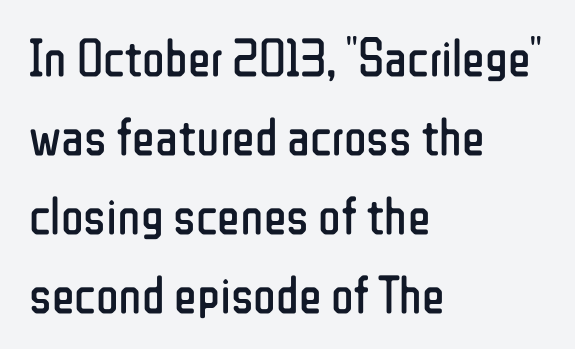
Q: Is the text bold? A: No.
Q: Is the text italic (slanted)? A: No, it is upright.
Q: Is the typeface a serif or a sans-serif typeface? A: Sans-serif.
Q: Is the text underlined? A: No.
Q: How is the paragraph aligned? A: Left-aligned.
Q: Is the spacing between letters normal or unusually wide? A: Normal.
Q: Is the spacing between lines tight, normal or loose? A: Normal.
Q: Width (condensed, normal, or wide)? A: Condensed.
Q: Stroke contrast? A: Low.
Q: x-height? A: Medium.
Q: Monospaced? A: No.
